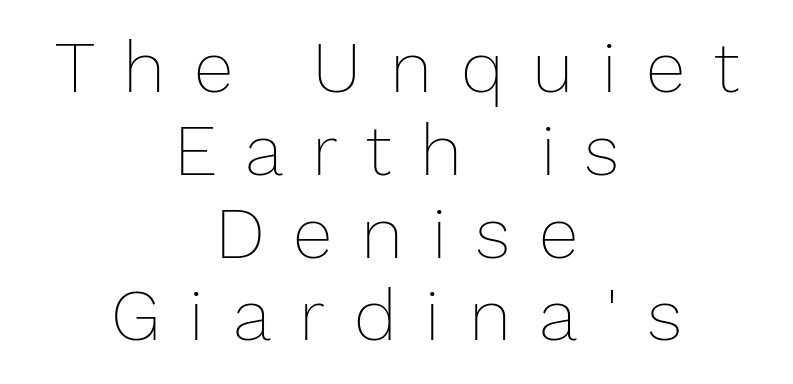
The image shows 72 px thin type, upright; set centered, tight line spacing (1.15x), unusually wide letter spacing (+0.4 em), not underlined; low stroke contrast and a medium x-height.
